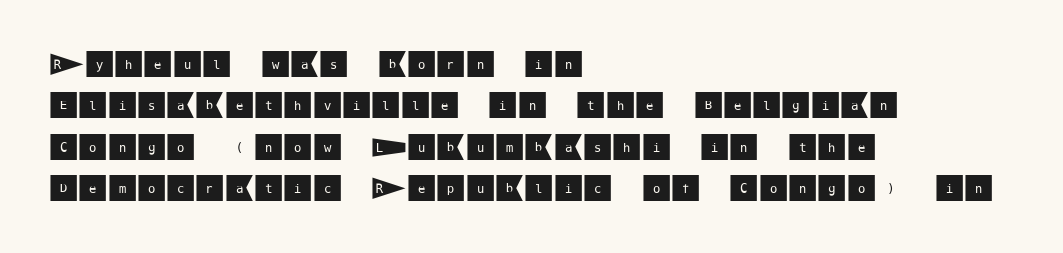
The compositor pushed each line to the left boundary. This is sans-serif lettering, the kind often seen on screens and signage. Tracking here is standard; glyphs follow each other at the usual distance. When letters stand straight like this, we call the style roman or upright. The foot of each line stays bare and open. The vertical gap from one line to the next is medium.
